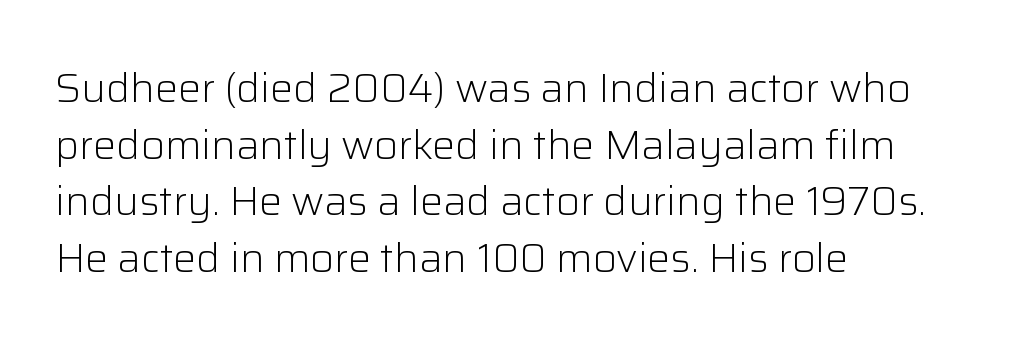
Vertically, the passage feels balanced, rows spaced as you'd expect. The axis of the letterforms is exactly vertical. A quiet, ordinary-to-light weight characterises the typeface. The ragged edge is on the right, which tells us the setting is flush left.
